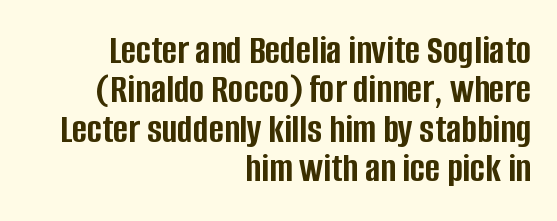
The ragged edge is on the left, which tells us the setting is flush right. Look at the stroke-to-counter ratio: heavy, a bold. The passage shown is not underscored anywhere. Posture: upright roman. Horizontal bands of white between lines are thin slivers. Glyph-to-glyph distance matches everyday printed text.
